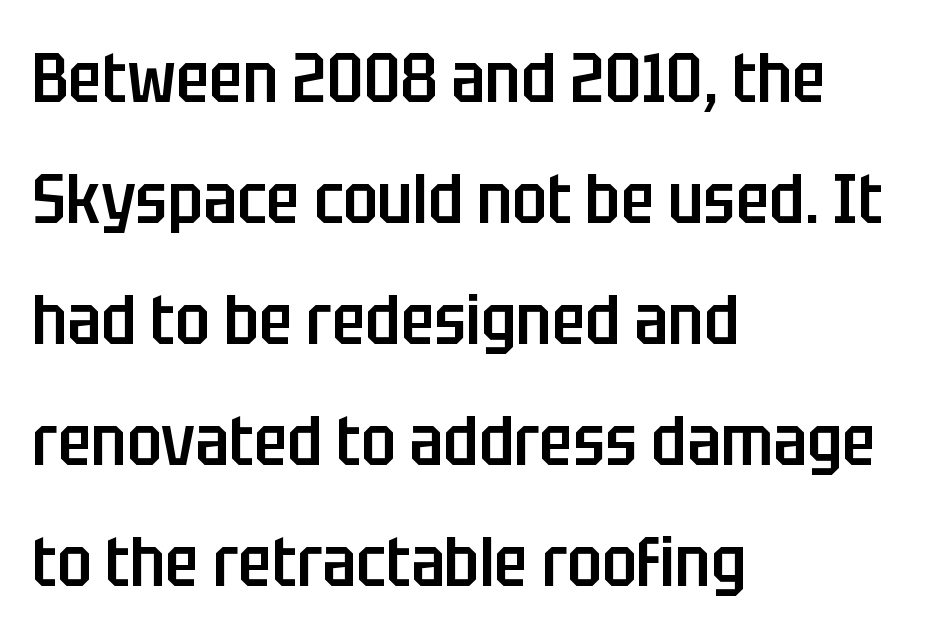
The image shows 70 px semibold, condensed sans-serif type, upright; set left-aligned, line spacing 1.73x, normal letter spacing, not underlined; low stroke contrast and a large x-height.
